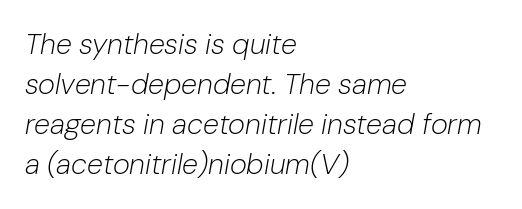
The image shows 29 px light type, italic (leaning right); set left-aligned, normal line spacing (1.38x), normal letter spacing, not underlined; low stroke contrast and a medium x-height.
